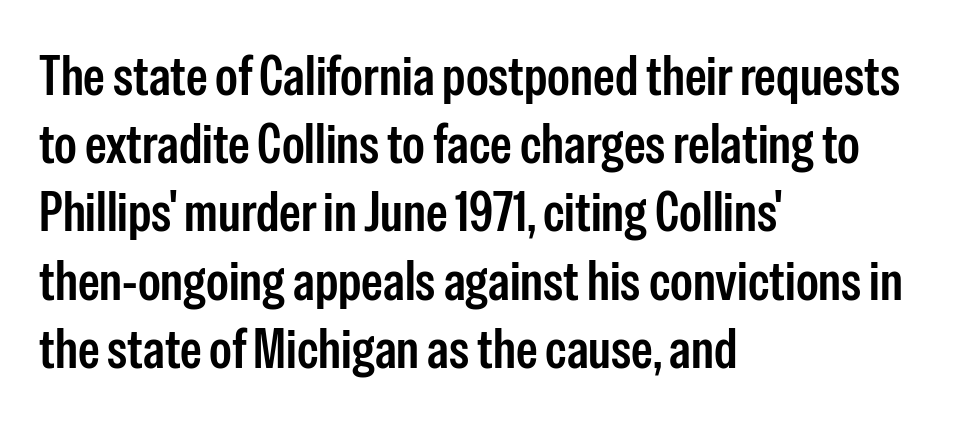
Bare-footed words on every line. Line beginnings align vertically; line endings do not. Each letter's strokes conclude bluntly, with no projecting serifs. Words appear dense and cohesive because spacing is normal. Looks like regular typesetting: each glyph gets only the width it needs. In terms of posture, this sample is upright.
